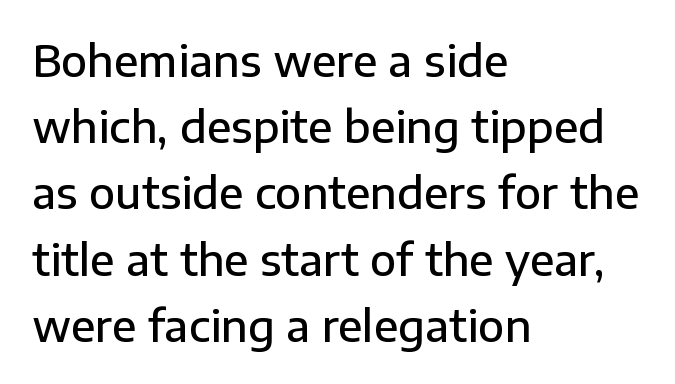
Q: Is the text bold? A: Semi-bold.
Q: Is the text italic (slanted)? A: No, it is upright.
Q: Is the typeface a serif or a sans-serif typeface? A: Sans-serif.
Q: Is the text underlined? A: No.
Q: How is the paragraph aligned? A: Left-aligned.
Q: Is the spacing between letters normal or unusually wide? A: Normal.
Q: Is the spacing between lines tight, normal or loose? A: Normal.
Q: Width (condensed, normal, or wide)? A: Normal.
Q: Stroke contrast? A: Low.
Q: x-height? A: Medium.
Q: Monospaced? A: No.
